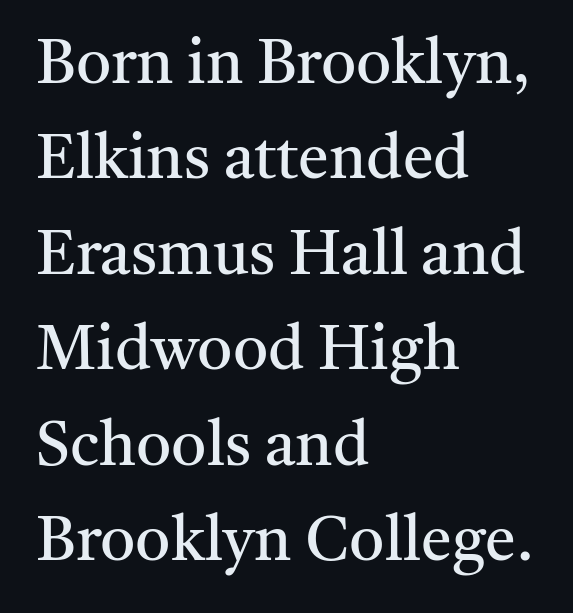
{"serif": "yes", "italic": "no", "bold": "no", "weight": "regular", "width": "normal", "stroke_contrast": "medium", "x_height": "medium", "monospaced": "no", "underline": "no", "align": "left", "line_spacing": "normal", "line_spacing_ratio": 1.54, "letter_spacing": "normal", "letter_spacing_em": 0.0, "glyph_px": 62}
